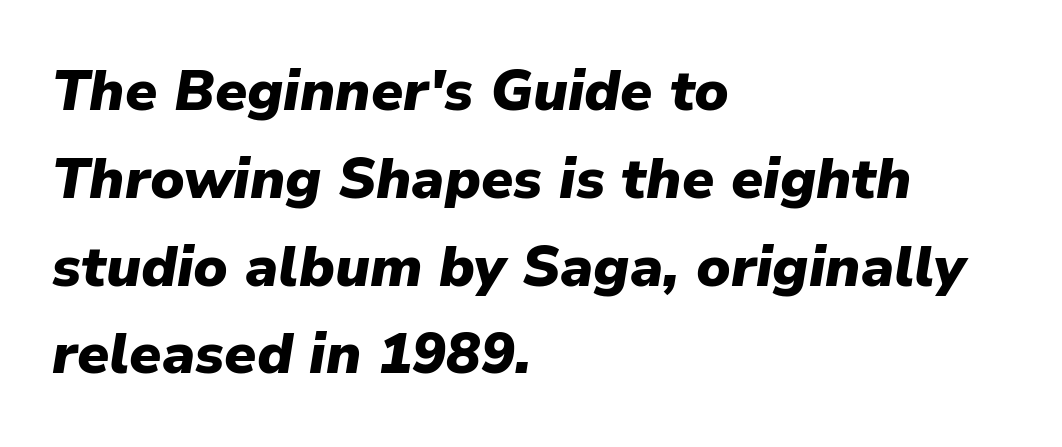
The image shows 57 px heavy type, italic (leaning right); set left-aligned, normal line spacing (1.54x), normal letter spacing, not underlined; low stroke contrast and a medium x-height.
